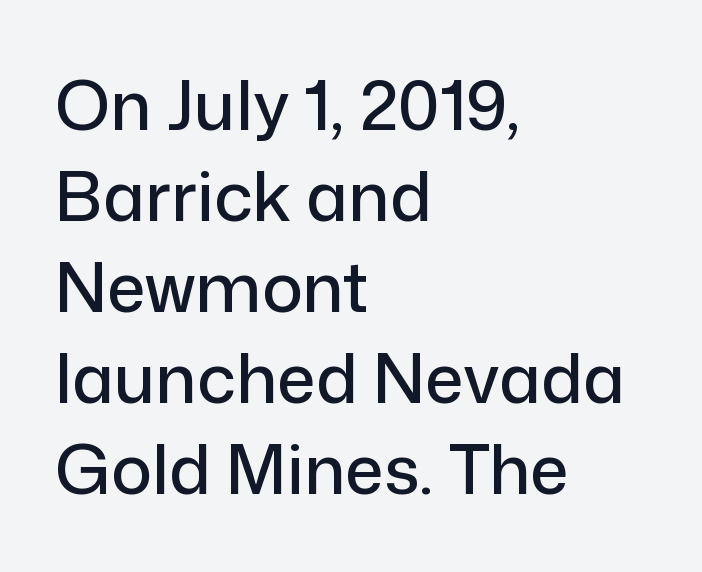
Ascenders rise straight up at ninety degrees. Bare-footed words on every line. Each word holds together tightly as a unit, with standard inter-letter gaps. Varying glyph widths throughout — classic text-font behaviour.
